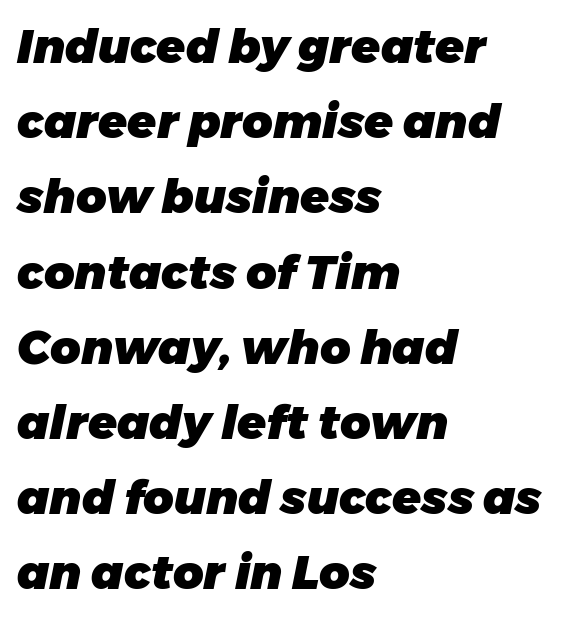
Emphasis-style slanted type is in use. Is the block centered? No — it sits flush against the left margin. Regular leading. Is this a fixed-width face? No — the glyphs have proportional, varying widths.
